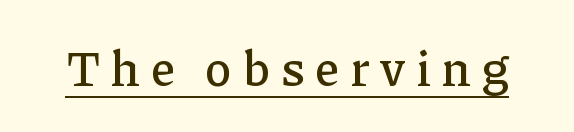
{"serif": "yes", "italic": "no", "width": "normal", "stroke_contrast": "low", "x_height": "medium", "monospaced": "no", "underline": "yes", "letter_spacing": "wide", "letter_spacing_em": 0.23, "glyph_px": 50}
